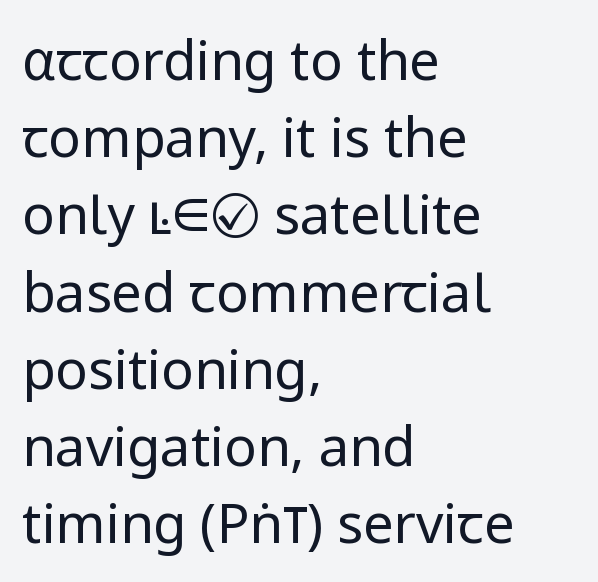
{"serif": "no", "italic": "no", "bold": "no", "weight": "regular", "width": "normal", "stroke_contrast": "low", "x_height": "medium", "monospaced": "no", "underline": "no", "align": "left", "line_spacing": "normal", "line_spacing_ratio": 1.43, "letter_spacing": "normal", "letter_spacing_em": 0.0, "glyph_px": 54}
